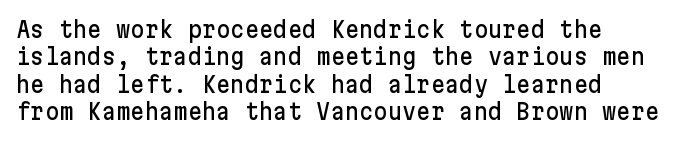
The line texture is even and compact thanks to regular tracking. This block has exactly the height ordinary leading produces. Italic? Not at all — the glyphs are vertical. Underlining? Definitely not there.
